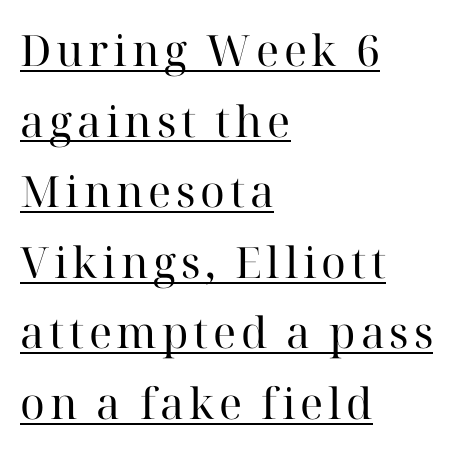
These lines were composed using upright roman letters. Here the designer chose a conventional face with non-uniform glyph widths. One glance says typical: line gaps are just what's usual. Stems here are at most as thick as an everyday book face. These lines are set flush left with a ragged right edge. Emphasis is given by a line drawn under the lettering.
